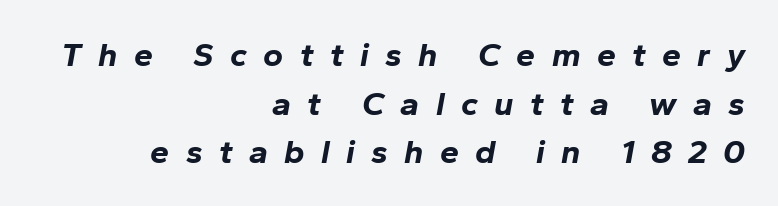
The image shows 34 px bold type, italic (leaning right); set right-aligned, normal line spacing (1.43x), unusually wide letter spacing (+0.48 em), not underlined; low stroke contrast and a medium x-height.
